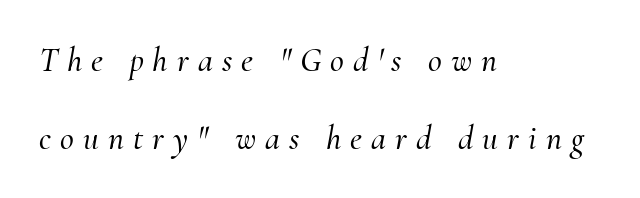
Q: Is the text italic (slanted)? A: Yes, it leans right by about 10 degrees.
Q: Is the typeface a serif or a sans-serif typeface? A: Serif.
Q: Is the text underlined? A: No.
Q: How is the paragraph aligned? A: Left-aligned.
Q: Is the spacing between letters normal or unusually wide? A: Unusually wide.
Q: Is the spacing between lines tight, normal or loose? A: Loose.
Q: Width (condensed, normal, or wide)? A: Normal.
Q: Stroke contrast? A: Medium.
Q: x-height? A: Small.
Q: Monospaced? A: No.
